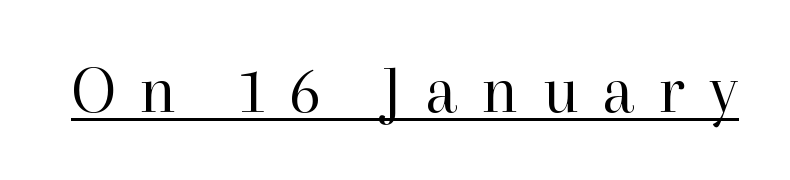
The image shows 69 px regular-weight serif type, upright; set unusually wide letter spacing (+0.34 em), underlined; high stroke contrast and a medium x-height.
